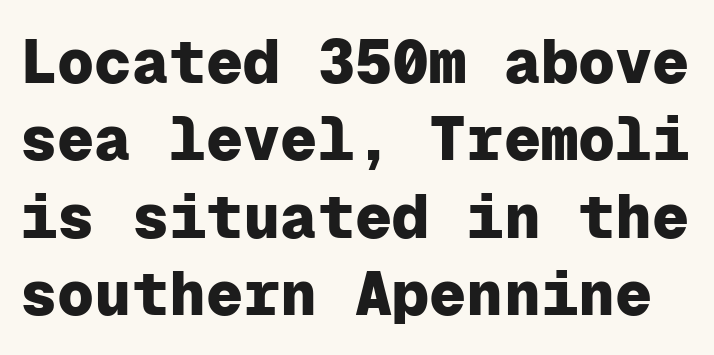
The image shows 62 px heavy sans-serif type, upright, monospaced; set normal line spacing (1.25x), normal letter spacing, not underlined; low stroke contrast and a medium x-height.
